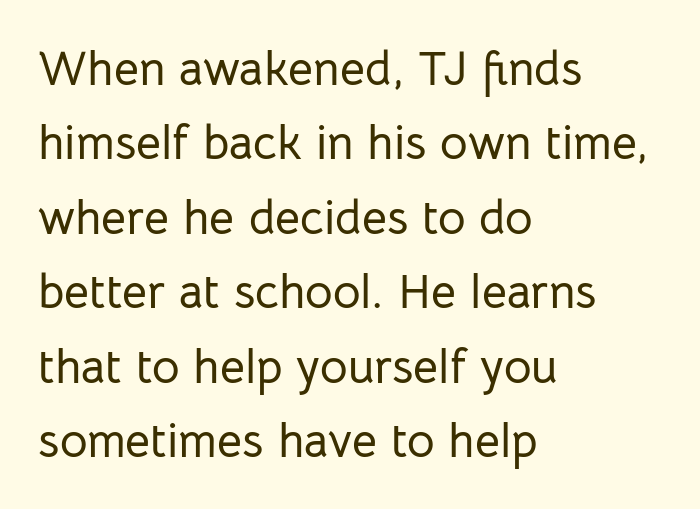
The designer left line spacing at the default. The zone under the glyphs is completely vacant. No extra tracking has been applied to these lines. I'd call this a sans setting — the letters go barefoot. A typesetter would call this proportional, since set widths differ per character. Is there any slant? The stems are plumb.
